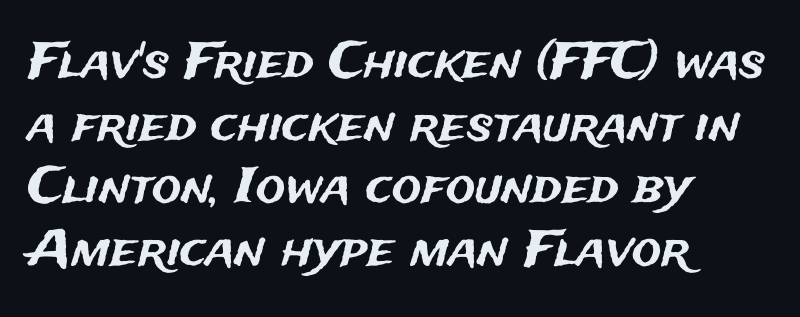
The baseline area is clear. All the whitespace from short lines collects on the right. The letterforms sit shoulder to shoulder at normal distance. Do the characters align in a grid? No, the font is proportional.
